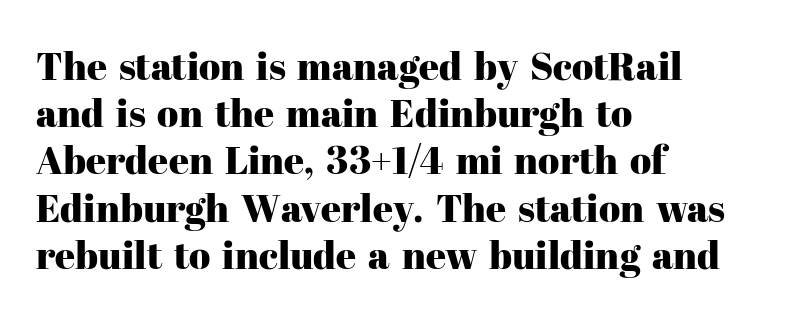
{"serif": "yes", "italic": "no", "width": "normal", "stroke_contrast": "high", "x_height": "medium", "monospaced": "no", "underline": "no", "align": "left", "line_spacing_ratio": 1.21, "letter_spacing": "normal", "letter_spacing_em": 0.0, "glyph_px": 39}
